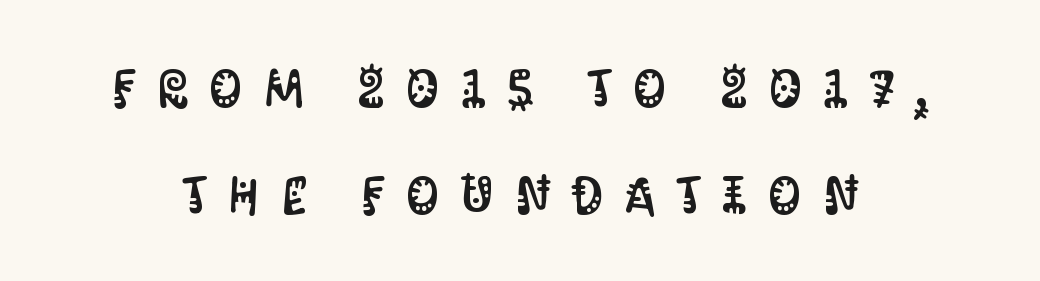
Stroke terminals: plain, sans-serif. Each letter keeps its own natural width here, so spacing adapts to shape. Only glyphs here, with clear space below each row. This sample trades compactness for vertical openness between lines. When letters stand straight like this, we call the style roman or upright. Words appear elongated and porous because spacing is wide.
